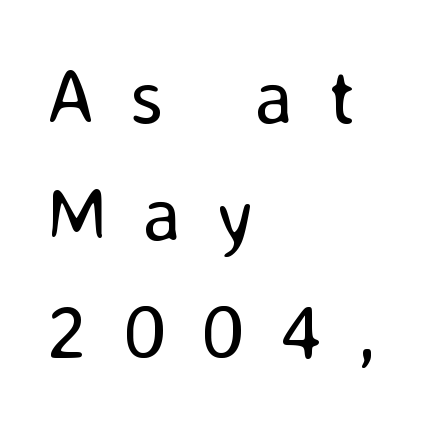
Q: Is the text bold? A: No.
Q: Is the text italic (slanted)? A: No, it is upright.
Q: Is the typeface a serif or a sans-serif typeface? A: Sans-serif.
Q: Is the text underlined? A: No.
Q: How is the paragraph aligned? A: Left-aligned.
Q: Is the spacing between letters normal or unusually wide? A: Unusually wide.
Q: Is the spacing between lines tight, normal or loose? A: Normal.
Q: Width (condensed, normal, or wide)? A: Normal.
Q: Stroke contrast? A: Low.
Q: x-height? A: Medium.
Q: Monospaced? A: No.
